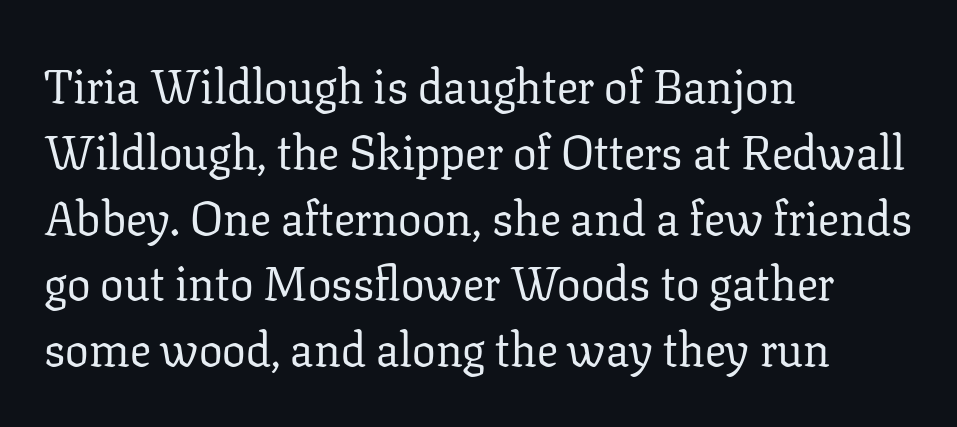
Q: Is the text bold? A: No.
Q: Is the text italic (slanted)? A: No, it is upright.
Q: Is the typeface a serif or a sans-serif typeface? A: Serif.
Q: Is the text underlined? A: No.
Q: How is the paragraph aligned? A: Left-aligned.
Q: Is the spacing between letters normal or unusually wide? A: Normal.
Q: Is the spacing between lines tight, normal or loose? A: Normal.
Q: Width (condensed, normal, or wide)? A: Normal.
Q: Stroke contrast? A: Low.
Q: x-height? A: Medium.
Q: Monospaced? A: No.
